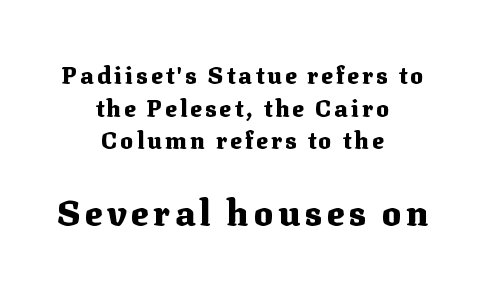
The image shows 36 px heavy serif type, upright; set centered, normal line spacing (1.36x), not underlined; the second (bottom) block is 1.5x larger; medium stroke contrast and a medium x-height.
